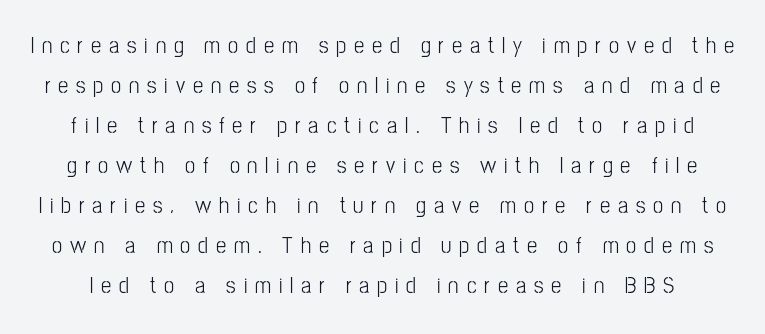
The image shows 23 px text type, upright; set line spacing 1.74x, unusually wide letter spacing (+0.34 em), not underlined.
